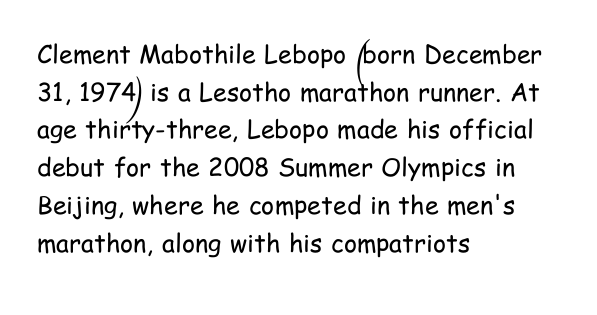
{"italic": "no", "bold": "no", "underline": "no", "align": "left", "line_spacing": "normal", "line_spacing_ratio": 1.51, "letter_spacing": "normal", "letter_spacing_em": 0.0, "glyph_px": 25}
